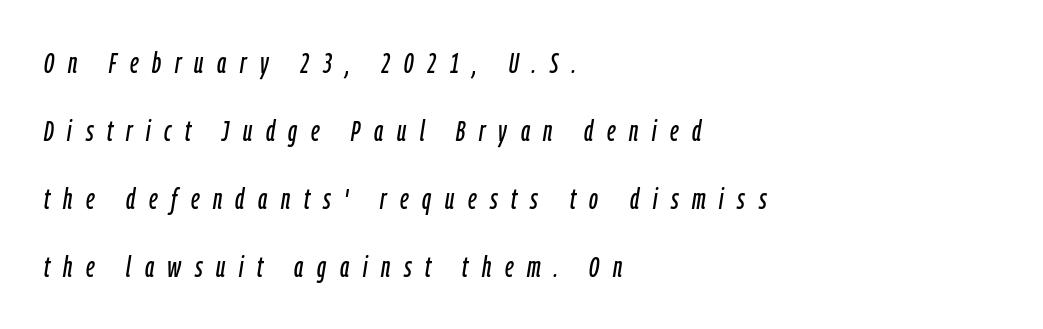
Notice the wide empty band between every row — that's loose leading. When letters slant like this, we call the style italic. The compositor pushed each line to the left boundary. Each row of text sits above clean, open space. Display-style spreading of the glyphs; the letterfit is very open.
